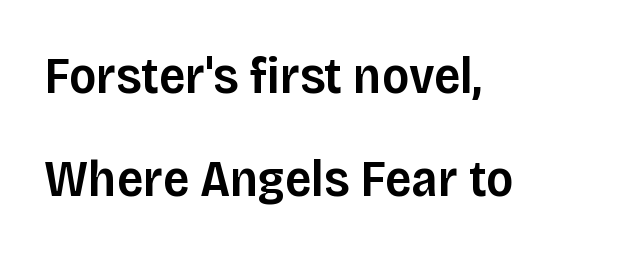
Successive baselines arrive slowly, with a big drop between each. The face used here is a sans, in the tradition of grotesques and geometrics. A roman cut, with each character standing at attention. Anything drawn beneath the words? Only blank space. Heft: intermediate — a semibold. There is no visible air inserted between adjacent glyphs.
